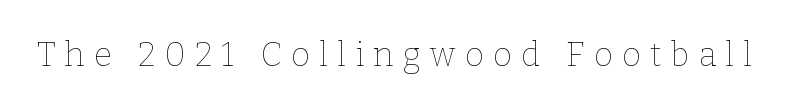
The image shows 33 px thin type, upright; set unusually wide letter spacing (+0.28 em), not underlined; low stroke contrast and a medium x-height.
